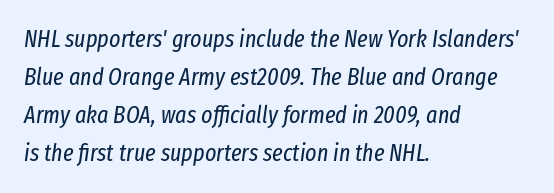
The image shows 24 px text type, italic (leaning right); set left-aligned, normal line spacing (1.59x), normal letter spacing, not underlined.
